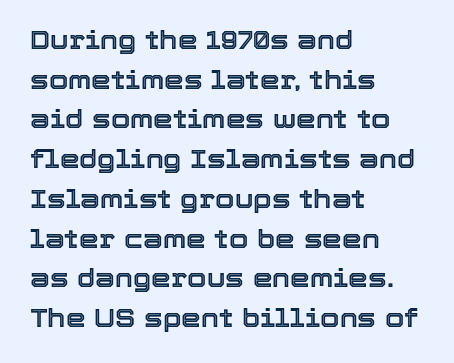
{"italic": "no", "underline": "no", "align": "left", "line_spacing": "normal", "line_spacing_ratio": 1.59, "letter_spacing": "normal", "letter_spacing_em": 0.0, "glyph_px": 25}
